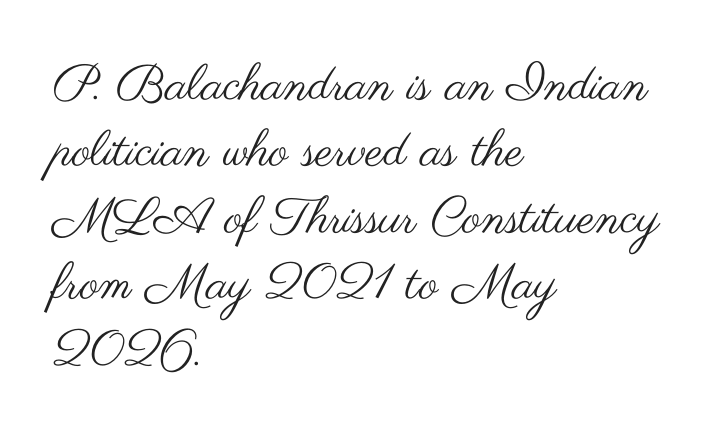
Q: Is the text bold? A: No.
Q: Is the text italic (slanted)? A: Yes.
Q: Is the typeface a serif or a sans-serif typeface? A: Sans-serif.
Q: Is the text underlined? A: No.
Q: How is the paragraph aligned? A: Left-aligned.
Q: Is the spacing between letters normal or unusually wide? A: Normal.
Q: Is the spacing between lines tight, normal or loose? A: Normal.
Q: Width (condensed, normal, or wide)? A: Wide.
Q: Stroke contrast? A: Medium.
Q: x-height? A: Small.
Q: Monospaced? A: No.
